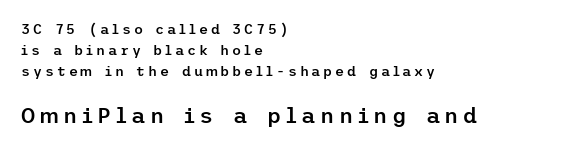
{"italic": "no", "bold": "semi", "underline": "no", "align": "left", "line_spacing": "normal", "line_spacing_ratio": 1.5, "letter_spacing": "wide", "letter_spacing_em": 0.2, "larger_block": "second", "size_ratio": 1.57, "glyph_px": 22}
